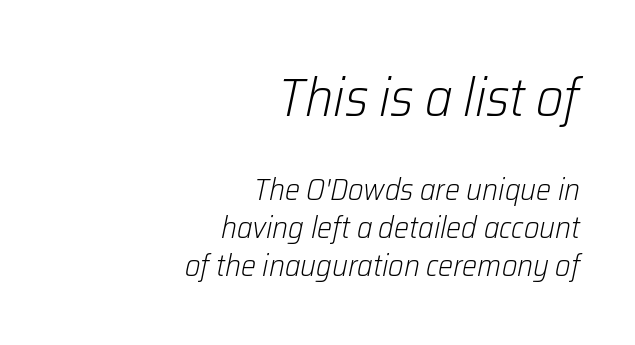
{"italic": "yes", "lean": "right", "slant_degrees": 12, "bold": "no", "weight": "light", "width": "normal", "stroke_contrast": "low", "x_height": "medium", "monospaced": "no", "underline": "no", "align": "right", "line_spacing": "normal", "line_spacing_ratio": 1.27, "letter_spacing": "normal", "letter_spacing_em": 0.0, "larger_block": "first", "size_ratio": 1.77, "glyph_px": 53}
